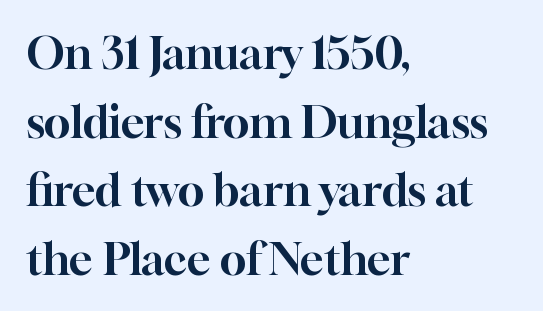
Q: Is the text italic (slanted)? A: No, it is upright.
Q: Is the typeface a serif or a sans-serif typeface? A: Serif.
Q: Is the text underlined? A: No.
Q: How is the paragraph aligned? A: Left-aligned.
Q: Is the spacing between letters normal or unusually wide? A: Normal.
Q: Is the spacing between lines tight, normal or loose? A: Normal.
Q: Width (condensed, normal, or wide)? A: Normal.
Q: Stroke contrast? A: High.
Q: x-height? A: Medium.
Q: Monospaced? A: No.
